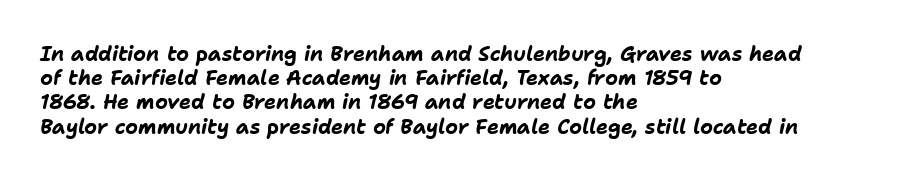
The image shows 20 px bold type, italic (leaning right); set left-aligned, line spacing 1.21x, normal letter spacing, not underlined.
